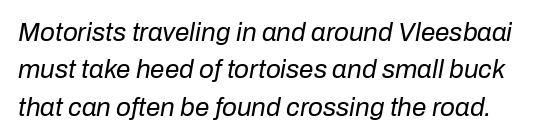
The image shows 26 px text type, italic (leaning right); set normal line spacing (1.44x), normal letter spacing, not underlined.
